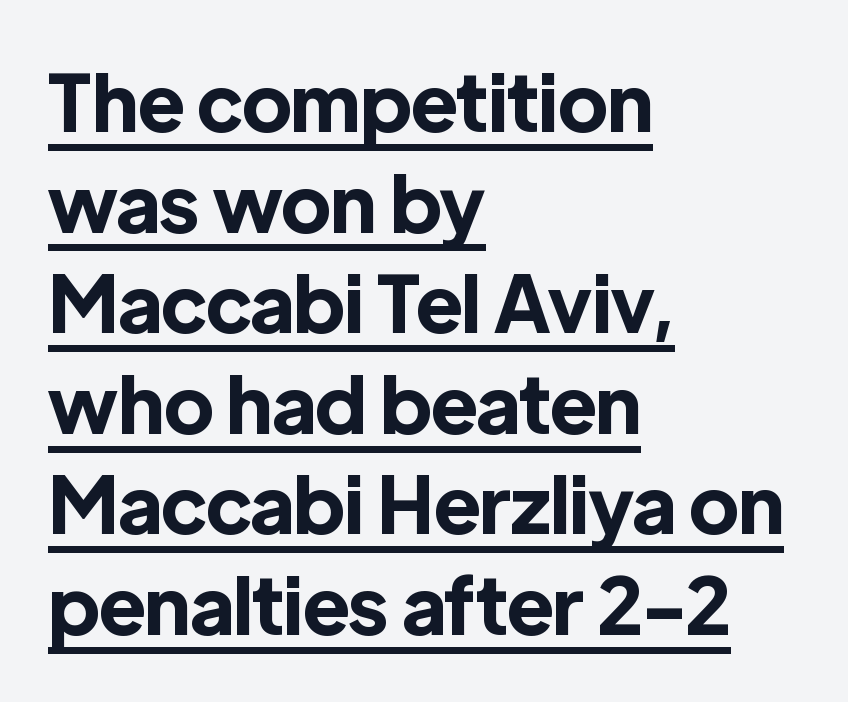
Underline: present. In CSS terms this would be text-align: left. Does the lettering tilt? It doesn't — this is upright. The rendering uses a moderate line-height, typical for paragraphs. In terms of letterspacing, this is plain default setting. I'd describe the lettering as bold — thick and assertive.
